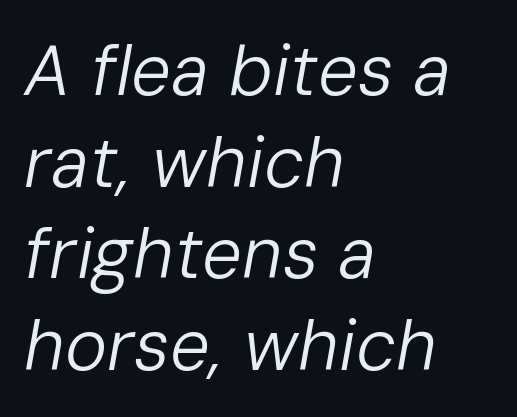
The image shows 71 px regular-weight type, italic (leaning right); set left-aligned, normal line spacing (1.29x), normal letter spacing, not underlined; low stroke contrast and a medium x-height.
